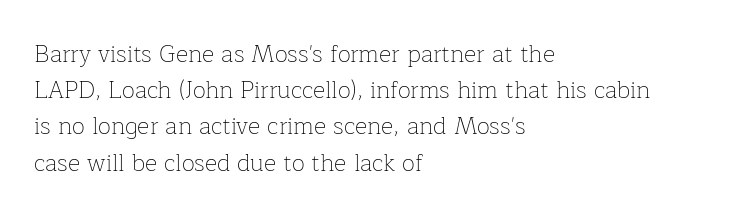
Q: Is the text bold? A: No.
Q: Is the text italic (slanted)? A: No, it is upright.
Q: Is the text underlined? A: No.
Q: How is the paragraph aligned? A: Left-aligned.
Q: Is the spacing between letters normal or unusually wide? A: Normal.
Q: Is the spacing between lines tight, normal or loose? A: Normal.
